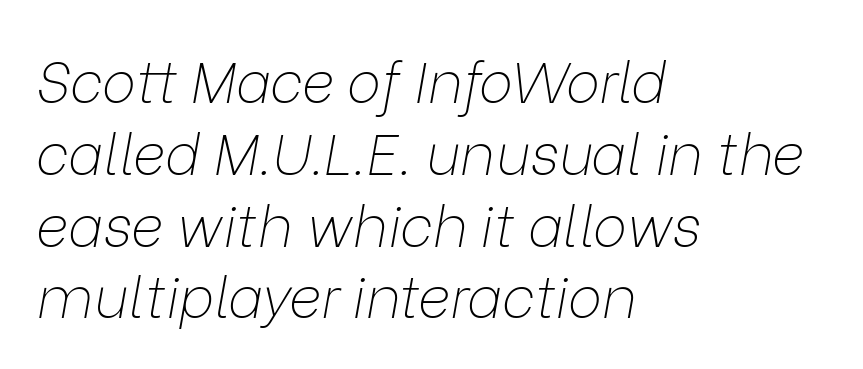
Q: Is the text bold? A: No.
Q: Is the text italic (slanted)? A: Yes, it leans right by about 9 degrees.
Q: Is the text underlined? A: No.
Q: How is the paragraph aligned? A: Left-aligned.
Q: Is the spacing between letters normal or unusually wide? A: Normal.
Q: Is the spacing between lines tight, normal or loose? A: Normal.
Q: Width (condensed, normal, or wide)? A: Normal.
Q: Stroke contrast? A: Low.
Q: x-height? A: Medium.
Q: Monospaced? A: No.
